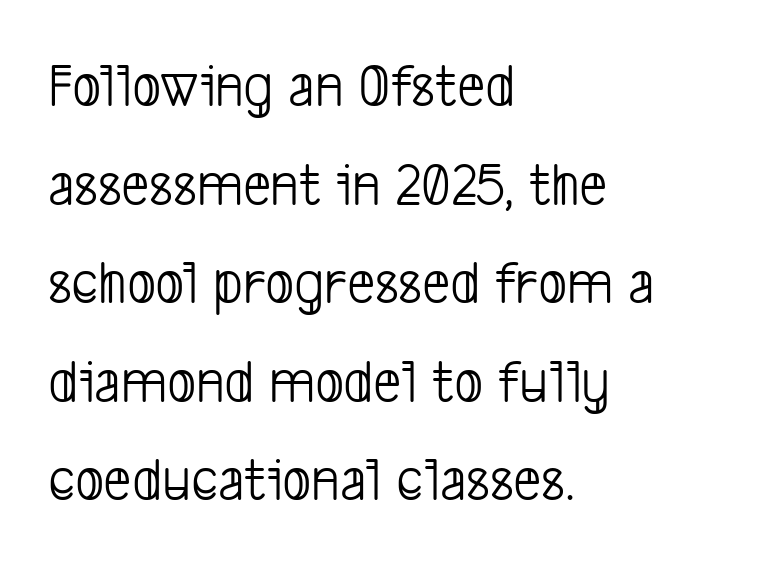
Q: Is the text bold? A: No.
Q: Is the typeface a serif or a sans-serif typeface? A: Sans-serif.
Q: Is the text underlined? A: No.
Q: How is the paragraph aligned? A: Left-aligned.
Q: Is the spacing between letters normal or unusually wide? A: Normal.
Q: Is the spacing between lines tight, normal or loose? A: Normal.
Q: Width (condensed, normal, or wide)? A: Condensed.
Q: Stroke contrast? A: Low.
Q: x-height? A: Medium.
Q: Monospaced? A: No.
